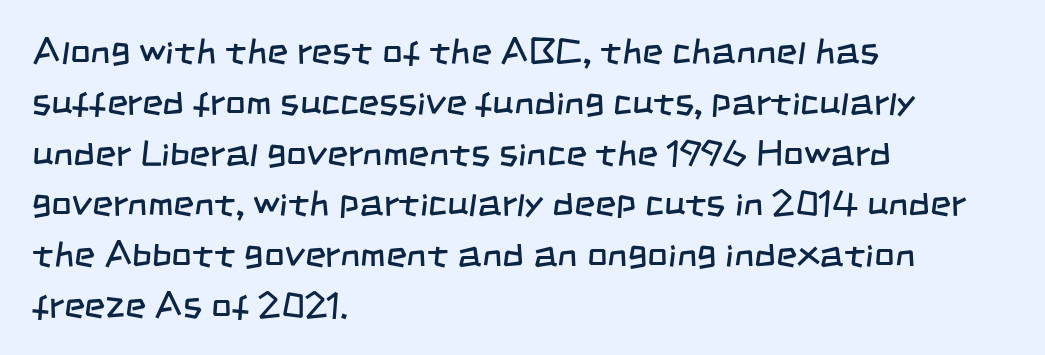
Q: Is the text bold? A: No.
Q: Is the typeface a serif or a sans-serif typeface? A: Sans-serif.
Q: Is the text underlined? A: No.
Q: How is the paragraph aligned? A: Left-aligned.
Q: Is the spacing between letters normal or unusually wide? A: Normal.
Q: Is the spacing between lines tight, normal or loose? A: Normal.
Q: Width (condensed, normal, or wide)? A: Condensed.
Q: Stroke contrast? A: Low.
Q: x-height? A: Large.
Q: Monospaced? A: No.
